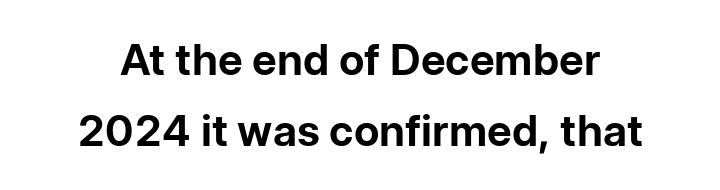
Q: Is the text bold? A: Yes.
Q: Is the text italic (slanted)? A: No, it is upright.
Q: Is the typeface a serif or a sans-serif typeface? A: Sans-serif.
Q: Is the text underlined? A: No.
Q: Is the spacing between letters normal or unusually wide? A: Normal.
Q: Is the spacing between lines tight, normal or loose? A: Normal.
Q: Width (condensed, normal, or wide)? A: Normal.
Q: Stroke contrast? A: Low.
Q: x-height? A: Medium.
Q: Monospaced? A: No.
